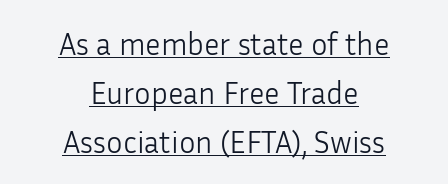
The image shows 31 px light sans-serif type, upright; set centered, normal line spacing (1.58x), normal letter spacing, underlined; low stroke contrast and a medium x-height.
